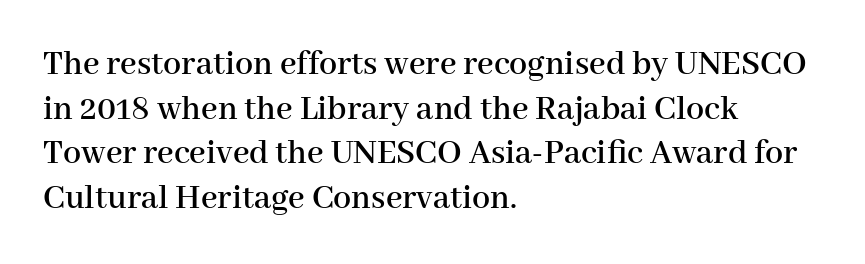
The image shows 36 px serif type, upright; set left-aligned, line spacing 1.24x, normal letter spacing, not underlined; high stroke contrast and a medium x-height.
